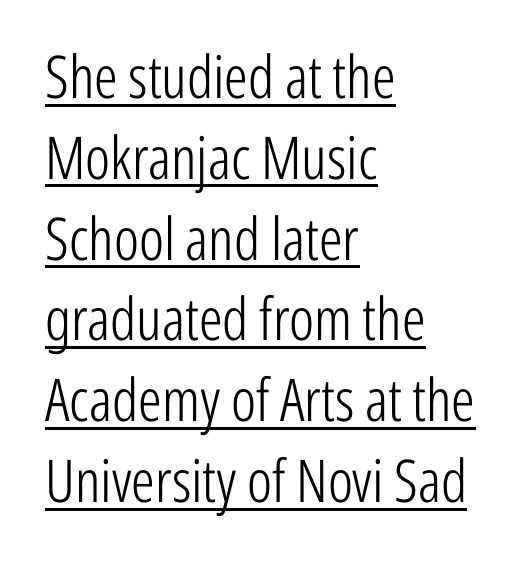
The image shows 59 px light, condensed sans-serif type, upright; set left-aligned, normal line spacing (1.37x), normal letter spacing, underlined; low stroke contrast and a medium x-height.
